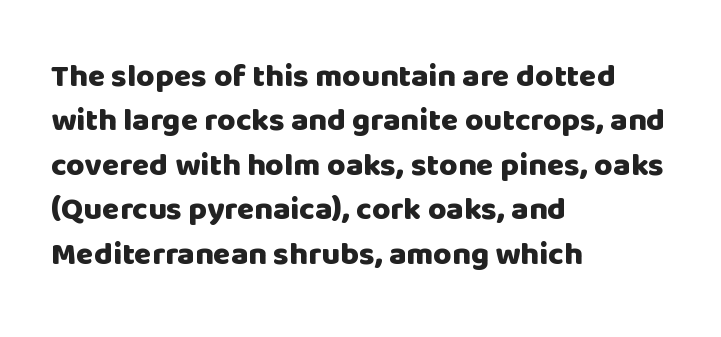
The image shows 32 px heavy sans-serif type, upright; set left-aligned, normal line spacing (1.39x), normal letter spacing, not underlined; low stroke contrast and a large x-height.
